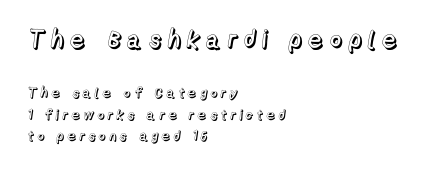
{"underline": "no", "align": "left", "line_spacing": "normal", "line_spacing_ratio": 1.53, "letter_spacing": "wide", "letter_spacing_em": 0.21, "larger_block": "first", "size_ratio": 1.79, "glyph_px": 25}
